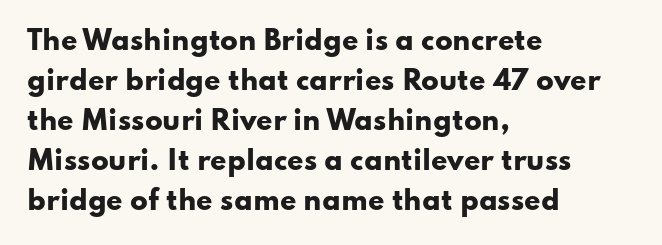
The letterforms sit shoulder to shoulder at normal distance. If you measured baseline to baseline, you'd find a middling distance. The specimen omits any rule beneath the text block's lines. These lines stack with their left ends in a neat column.
